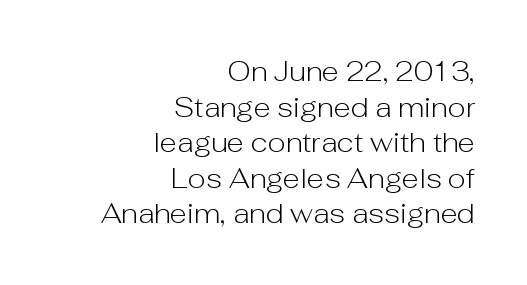
Q: Is the text bold? A: No.
Q: Is the text italic (slanted)? A: No, it is upright.
Q: Is the typeface a serif or a sans-serif typeface? A: Sans-serif.
Q: Is the text underlined? A: No.
Q: How is the paragraph aligned? A: Right-aligned.
Q: Is the spacing between letters normal or unusually wide? A: Normal.
Q: Is the spacing between lines tight, normal or loose? A: Normal.
Q: Width (condensed, normal, or wide)? A: Normal.
Q: Stroke contrast? A: Low.
Q: x-height? A: Medium.
Q: Monospaced? A: No.
